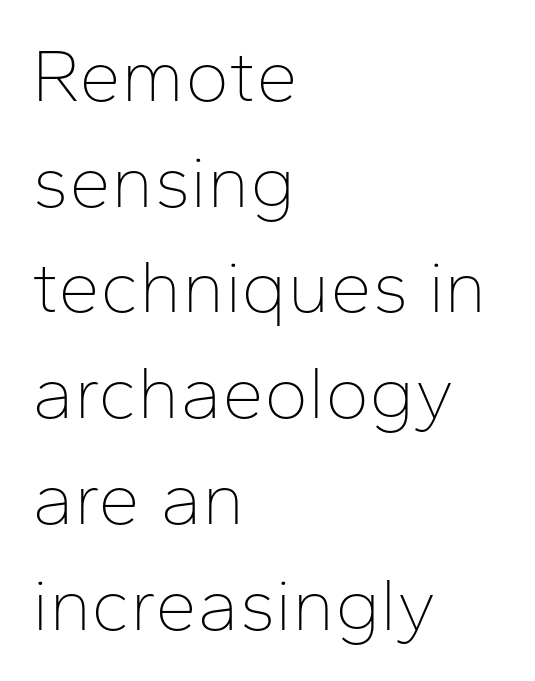
Q: Is the text bold? A: No.
Q: Is the text italic (slanted)? A: No, it is upright.
Q: Is the typeface a serif or a sans-serif typeface? A: Sans-serif.
Q: Is the text underlined? A: No.
Q: How is the paragraph aligned? A: Left-aligned.
Q: Is the spacing between letters normal or unusually wide? A: Normal.
Q: Is the spacing between lines tight, normal or loose? A: Normal.
Q: Width (condensed, normal, or wide)? A: Normal.
Q: Stroke contrast? A: Low.
Q: x-height? A: Medium.
Q: Monospaced? A: No.
